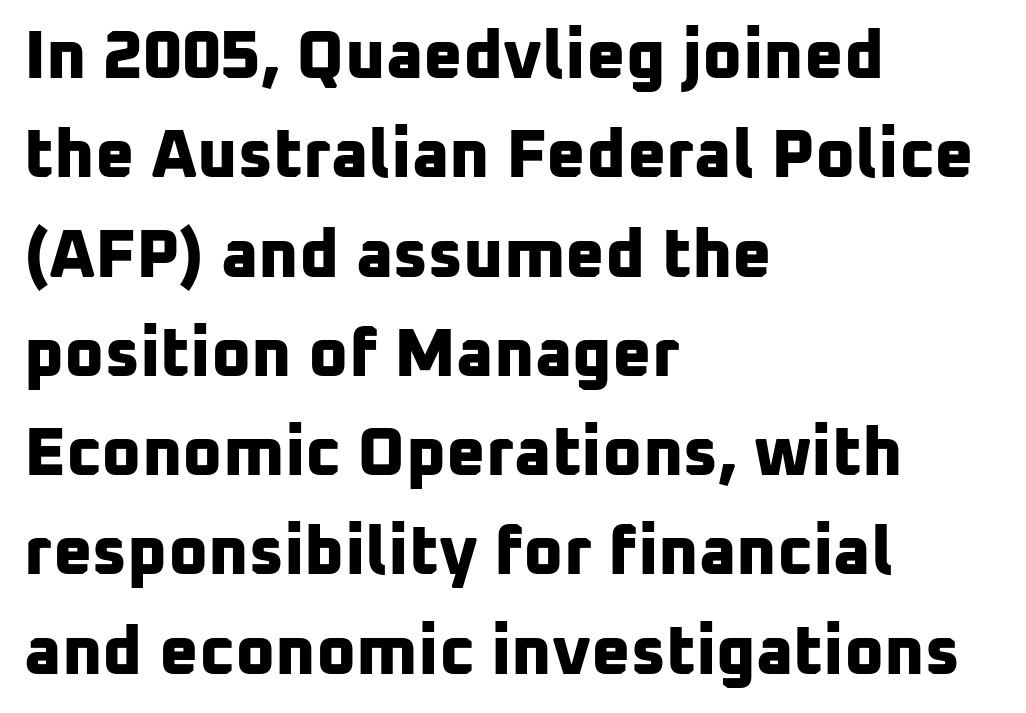
{"serif": "no", "bold": "yes", "weight": "bold", "width": "normal", "stroke_contrast": "low", "x_height": "medium", "monospaced": "no", "underline": "no", "align": "left", "line_spacing": "normal", "line_spacing_ratio": 1.46, "letter_spacing": "normal", "letter_spacing_em": 0.0, "glyph_px": 68}
